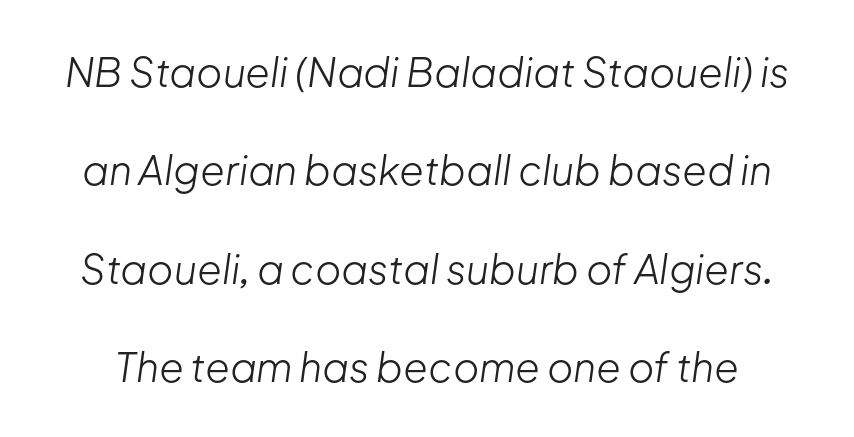
The image shows 40 px light type, italic (leaning right); set loose line spacing (2.46x), normal letter spacing, not underlined; low stroke contrast and a medium x-height.
